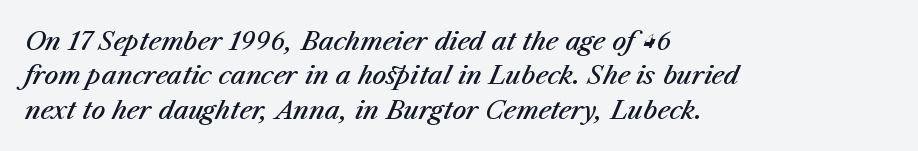
{"italic": "yes", "lean": "right", "slant_degrees": 23, "bold": "semi", "underline": "no", "align": "left", "line_spacing": "normal", "line_spacing_ratio": 1.38, "letter_spacing": "normal", "letter_spacing_em": 0.0, "glyph_px": 25}
